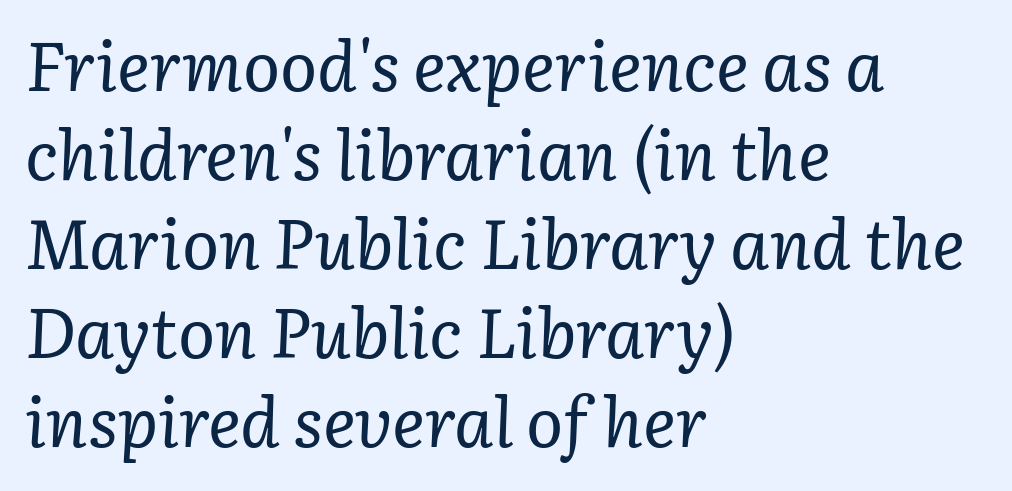
Q: Is the text bold? A: No.
Q: Is the text italic (slanted)? A: Yes, it leans right by about 3 degrees.
Q: Is the typeface a serif or a sans-serif typeface? A: Serif.
Q: Is the text underlined? A: No.
Q: How is the paragraph aligned? A: Left-aligned.
Q: Is the spacing between letters normal or unusually wide? A: Normal.
Q: Is the spacing between lines tight, normal or loose? A: Normal.
Q: Width (condensed, normal, or wide)? A: Normal.
Q: Stroke contrast? A: Low.
Q: x-height? A: Medium.
Q: Monospaced? A: No.
